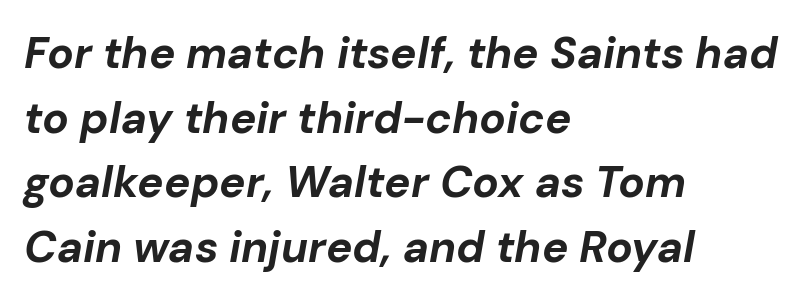
Any mark beneath the type? The region is blank. You could call the tracking neutral — neither tight nor loose. The rag falls on the right side of this text block. Varying glyph widths throughout — classic text-font behaviour.
